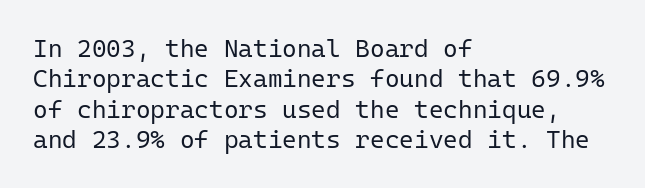
Q: Is the text bold? A: No.
Q: Is the text italic (slanted)? A: No, it is upright.
Q: Is the text underlined? A: No.
Q: How is the paragraph aligned? A: Left-aligned.
Q: Is the spacing between letters normal or unusually wide? A: Normal.
